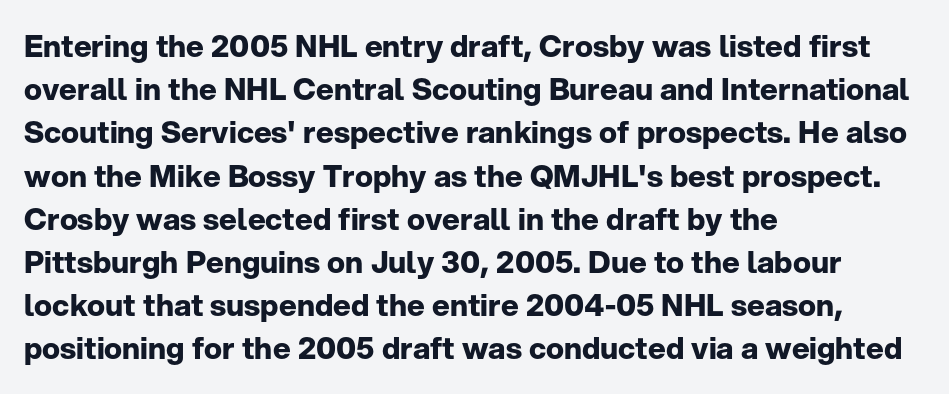
This sample uses an upright cut, with every glyph sitting square on the baseline. The horizontal fit of the characters is conventional and even. The baseline area is clear. The typeface chosen for these lines omits serifs. A classic flush-left, rag-right setting is used for this passage.
